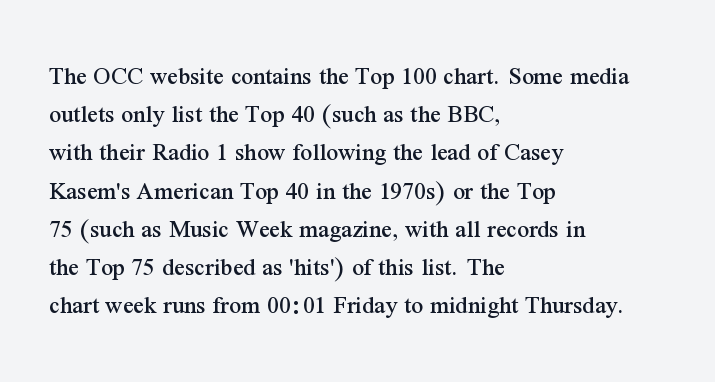
The image shows 26 px text type, upright; set left-aligned, normal line spacing (1.47x), normal letter spacing, not underlined.
